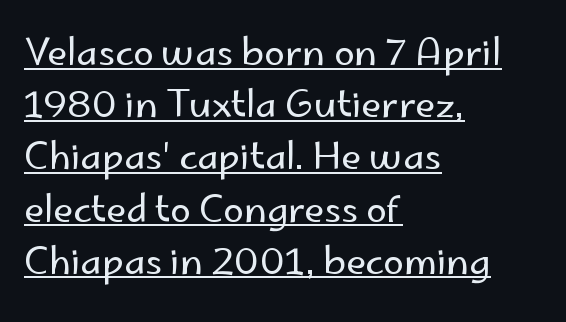
The letterforms sit shoulder to shoulder at normal distance. These characters rest on top of a visible drawn line. One glance says typical: line gaps are just what's usual. Think standard paragraph weight, or any step lighter than that. The axis of the letterforms is exactly vertical.
